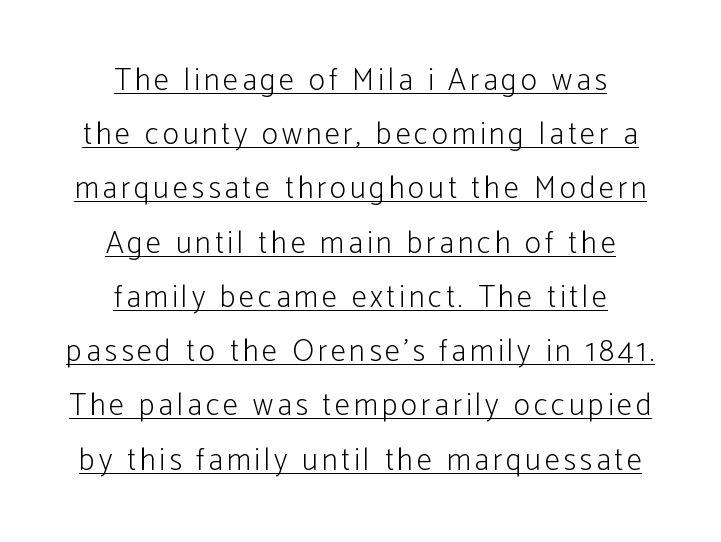
Q: Is the text bold? A: No.
Q: Is the text italic (slanted)? A: No, it is upright.
Q: Is the typeface a serif or a sans-serif typeface? A: Sans-serif.
Q: Is the text underlined? A: Yes.
Q: How is the paragraph aligned? A: Centered.
Q: Width (condensed, normal, or wide)? A: Condensed.
Q: Stroke contrast? A: Low.
Q: x-height? A: Medium.
Q: Monospaced? A: No.
